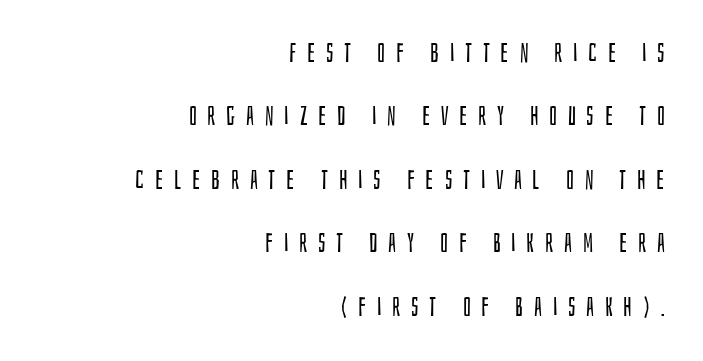
{"italic": "no", "bold": "no", "underline": "no", "align": "right", "line_spacing": "loose", "line_spacing_ratio": 2.44, "letter_spacing": "wide", "letter_spacing_em": 0.41, "glyph_px": 26}
